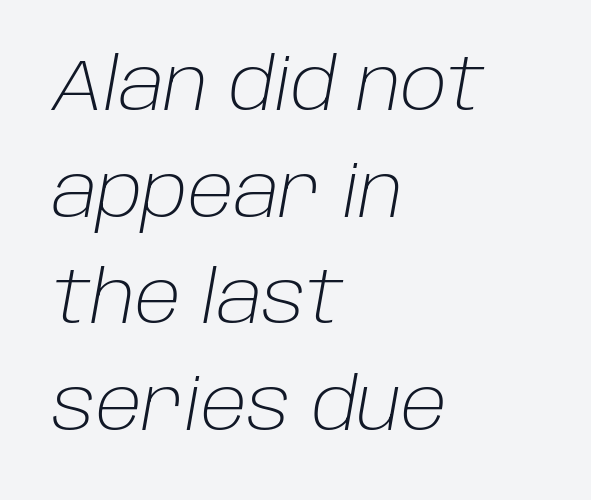
Q: Is the text bold? A: No.
Q: Is the text italic (slanted)? A: Yes, it leans right by about 10 degrees.
Q: Is the text underlined? A: No.
Q: How is the paragraph aligned? A: Left-aligned.
Q: Is the spacing between letters normal or unusually wide? A: Normal.
Q: Is the spacing between lines tight, normal or loose? A: Normal.
Q: Width (condensed, normal, or wide)? A: Normal.
Q: Stroke contrast? A: Low.
Q: x-height? A: Large.
Q: Monospaced? A: No.
